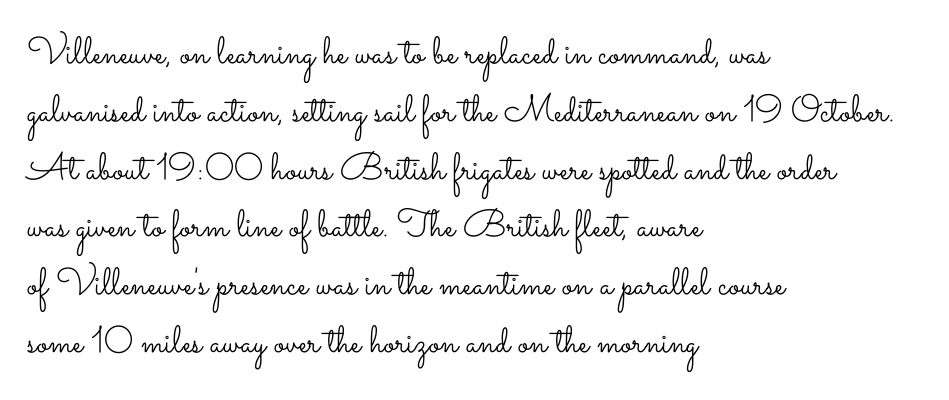
Think of a printed novel: that variable character pitch is what you see here. The zone under the glyphs is completely vacant. The setting favours the left margin, as ordinary paragraphs usually do. Leading matches the norm, producing a regular column. Is the stroke heavy? The answer is a plain regular-or-lighter. Characters follow at the spacing the type designer built in.
